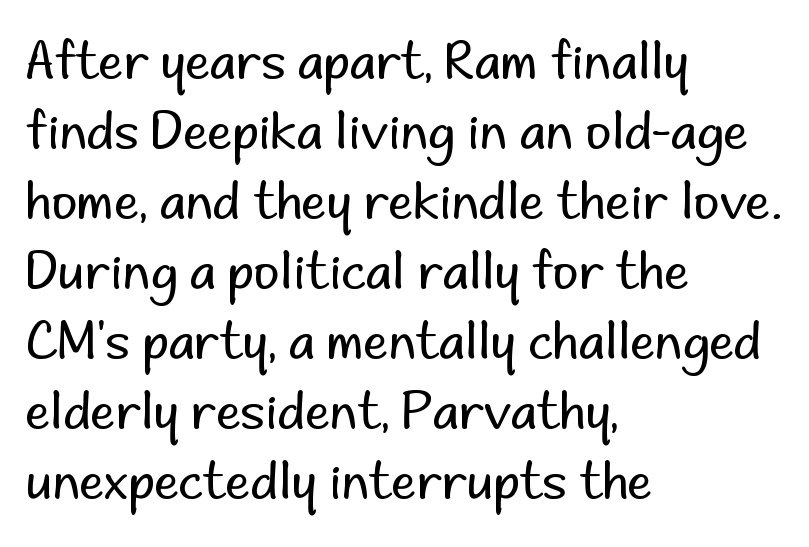
{"serif": "no", "italic": "no", "bold": "no", "weight": "regular", "width": "normal", "stroke_contrast": "low", "x_height": "small", "monospaced": "no", "underline": "no", "align": "left", "line_spacing": "normal", "line_spacing_ratio": 1.4, "letter_spacing": "normal", "letter_spacing_em": 0.0, "glyph_px": 50}
